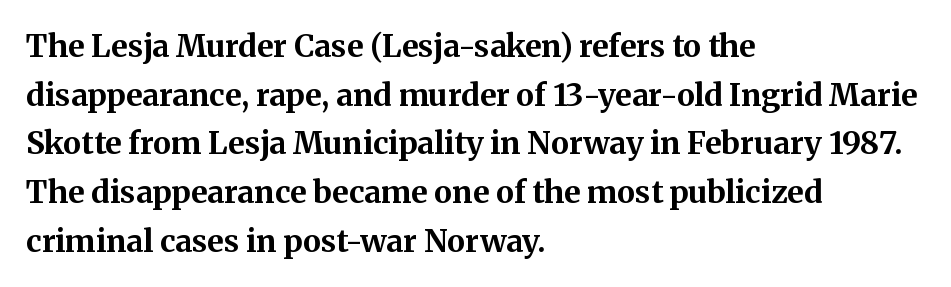
The image shows 31 px bold serif type, upright; set left-aligned, normal line spacing (1.57x), normal letter spacing, not underlined; medium stroke contrast and a medium x-height.
